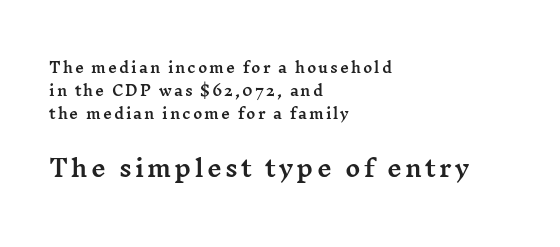
The image shows 23 px text type, upright; set left-aligned, normal line spacing (1.65x), not underlined; the second (bottom) block is 1.64x larger.
